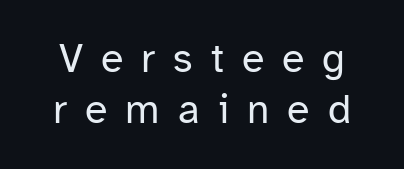
Q: Is the text bold? A: No.
Q: Is the text italic (slanted)? A: No, it is upright.
Q: Is the typeface a serif or a sans-serif typeface? A: Sans-serif.
Q: Is the text underlined? A: No.
Q: Is the spacing between letters normal or unusually wide? A: Unusually wide.
Q: Is the spacing between lines tight, normal or loose? A: Normal.
Q: Width (condensed, normal, or wide)? A: Normal.
Q: Stroke contrast? A: Low.
Q: x-height? A: Medium.
Q: Monospaced? A: No.
